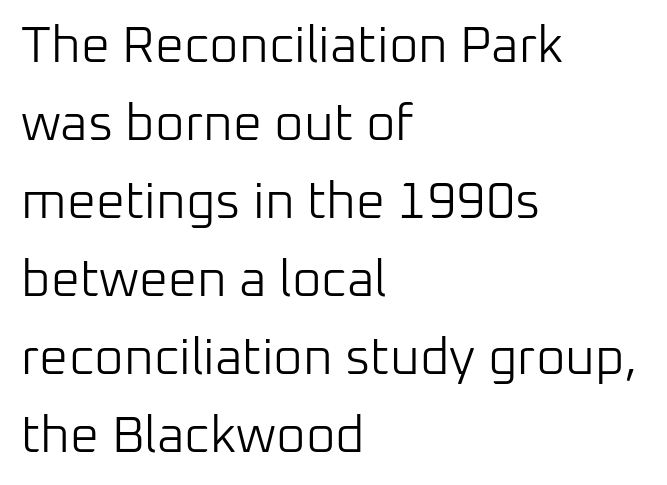
Each letter's strokes conclude bluntly, with no projecting serifs. Successive baselines arrive at the customary interval. The gaps between neighbouring characters are ordinary and unremarkable. Alignment: flush left.
